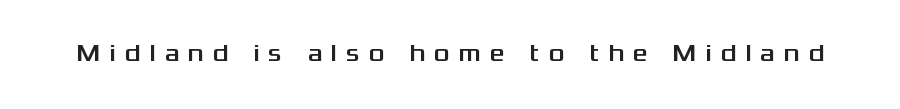
The image shows 24 px text type, upright; set unusually wide letter spacing (+0.36 em), not underlined.
